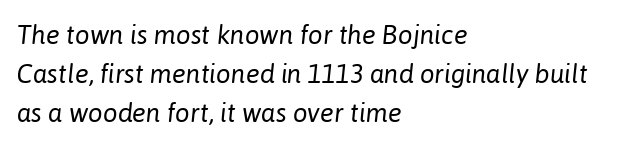
{"italic": "yes", "lean": "right", "slant_degrees": 6, "bold": "no", "underline": "no", "align": "left", "line_spacing": "normal", "line_spacing_ratio": 1.5, "letter_spacing": "normal", "letter_spacing_em": 0.0, "glyph_px": 26}
